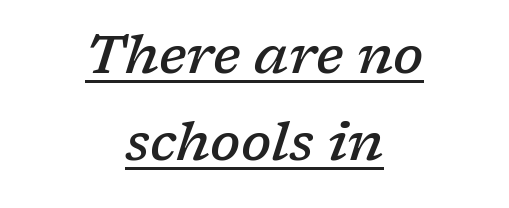
Q: Is the text bold? A: Semi-bold.
Q: Is the text italic (slanted)? A: Yes, it leans right by about 17 degrees.
Q: Is the typeface a serif or a sans-serif typeface? A: Serif.
Q: Is the text underlined? A: Yes.
Q: How is the paragraph aligned? A: Centered.
Q: Is the spacing between letters normal or unusually wide? A: Normal.
Q: Is the spacing between lines tight, normal or loose? A: Normal.
Q: Width (condensed, normal, or wide)? A: Normal.
Q: Stroke contrast? A: Low.
Q: x-height? A: Medium.
Q: Monospaced? A: No.
